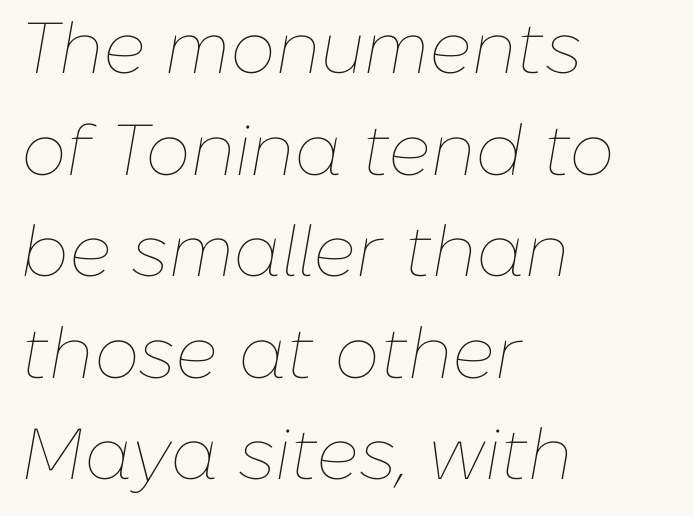
{"italic": "yes", "lean": "right", "slant_degrees": 10, "bold": "no", "weight": "thin", "width": "normal", "stroke_contrast": "low", "x_height": "medium", "monospaced": "no", "underline": "no", "align": "left", "line_spacing": "normal", "line_spacing_ratio": 1.41, "letter_spacing": "normal", "letter_spacing_em": 0.0, "glyph_px": 72}
